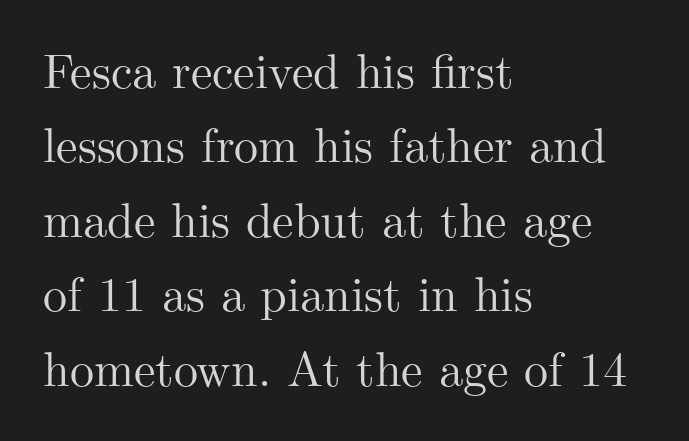
{"serif": "yes", "italic": "no", "width": "normal", "stroke_contrast": "medium", "x_height": "small", "monospaced": "no", "underline": "no", "align": "left", "line_spacing": "normal", "line_spacing_ratio": 1.55, "letter_spacing": "normal", "letter_spacing_em": 0.0, "glyph_px": 48}
